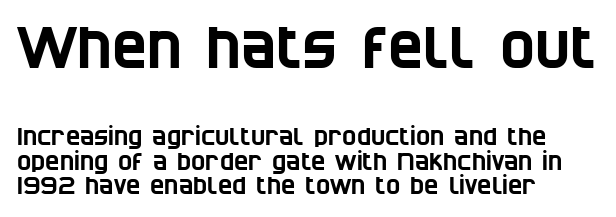
{"serif": "no", "width": "condensed", "stroke_contrast": "low", "x_height": "large", "monospaced": "no", "underline": "no", "align": "left", "line_spacing": "tight", "line_spacing_ratio": 1.02, "letter_spacing": "normal", "letter_spacing_em": 0.0, "larger_block": "first", "size_ratio": 2.46, "glyph_px": 59}
